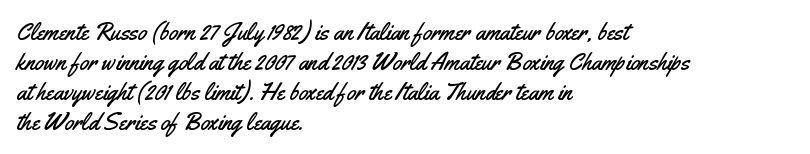
The lines in this sample share a left origin and differ only in where they stop. Tracking here is standard; glyphs follow each other at the usual distance. How would I describe the line gaps? Plain and ordinary.
